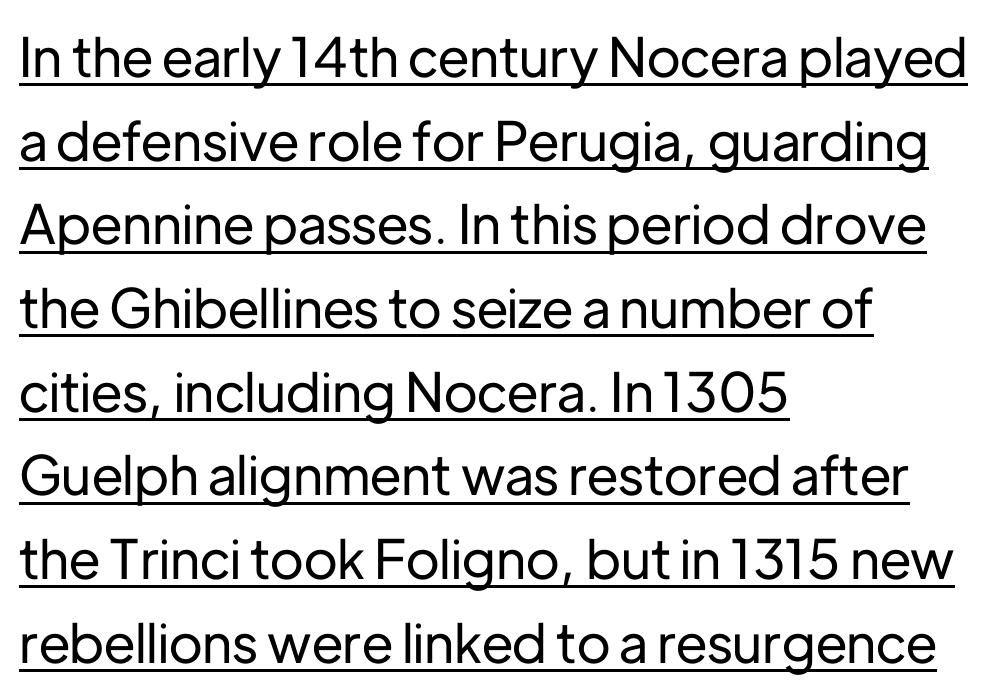
The image shows 54 px sans-serif type, upright; set left-aligned, normal line spacing (1.55x), normal letter spacing, underlined; low stroke contrast and a medium x-height.
